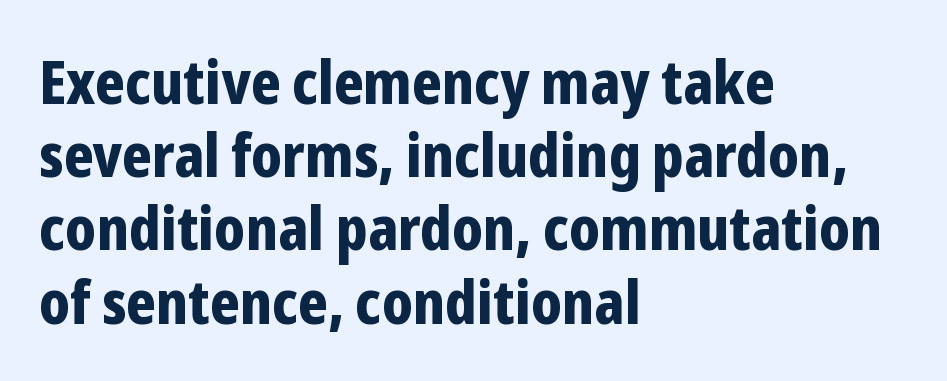
These lines are set flush left with a ragged right edge. The string is rendered with underlining switched off. Is the type bold? Yes — the strokes are clearly thick and heavy. This sample uses an upright cut, with every glyph sitting square on the baseline. The letters carry no serifs — their stems end cleanly without finishing strokes. This sample uses plain, unmodified letter spacing.
